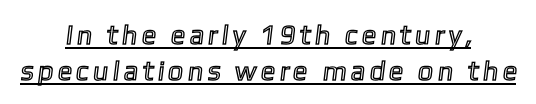
The image shows 27 px text type; set centered, normal line spacing (1.32x), unusually wide letter spacing (+0.23 em), underlined.
